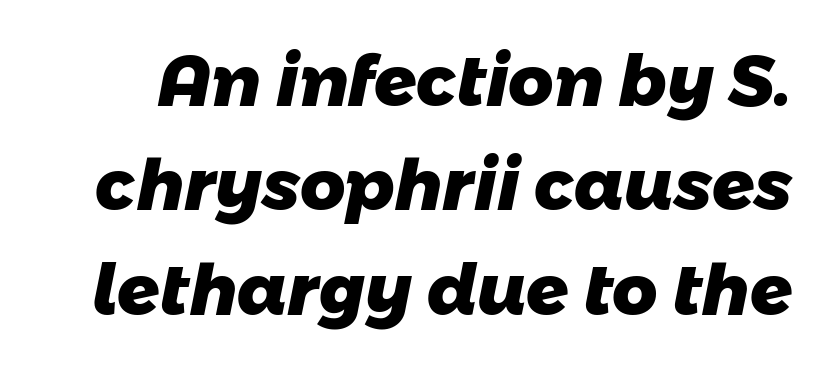
{"serif": "no", "bold": "yes", "weight": "heavy", "width": "normal", "stroke_contrast": "low", "x_height": "medium", "monospaced": "no", "underline": "no", "line_spacing": "normal", "line_spacing_ratio": 1.49, "letter_spacing": "normal", "letter_spacing_em": 0.0, "glyph_px": 70}
